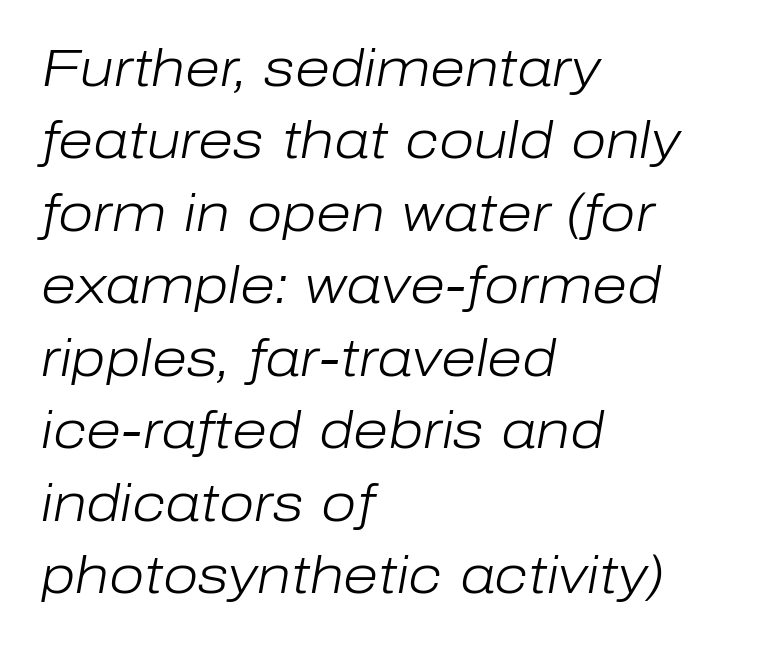
{"italic": "yes", "lean": "right", "slant_degrees": 10, "bold": "no", "weight": "light", "width": "normal", "stroke_contrast": "low", "x_height": "medium", "monospaced": "no", "underline": "no", "align": "left", "line_spacing": "normal", "line_spacing_ratio": 1.42, "letter_spacing": "normal", "letter_spacing_em": 0.0, "glyph_px": 51}
